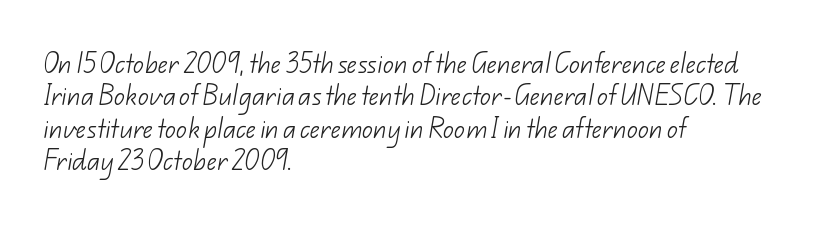
Q: Is the text bold? A: No.
Q: Is the text underlined? A: No.
Q: How is the paragraph aligned? A: Left-aligned.
Q: Is the spacing between letters normal or unusually wide? A: Normal.
Q: Is the spacing between lines tight, normal or loose? A: Normal.
